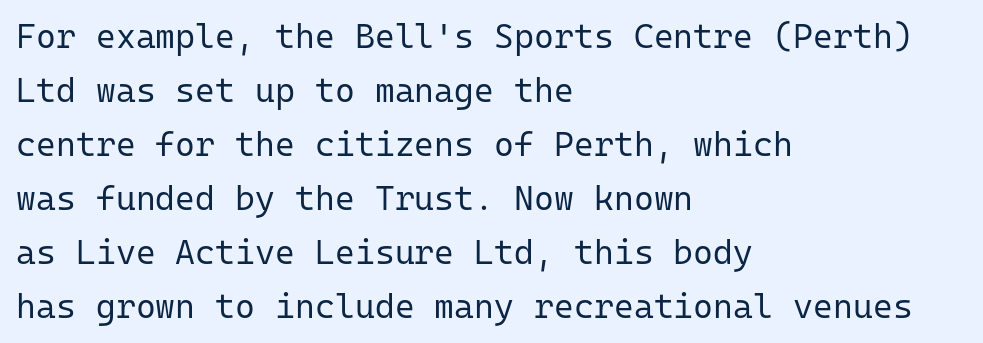
The image shows 34 px regular-weight sans-serif type, upright, monospaced; set left-aligned, normal line spacing (1.59x), normal letter spacing, not underlined; low stroke contrast and a medium x-height.
